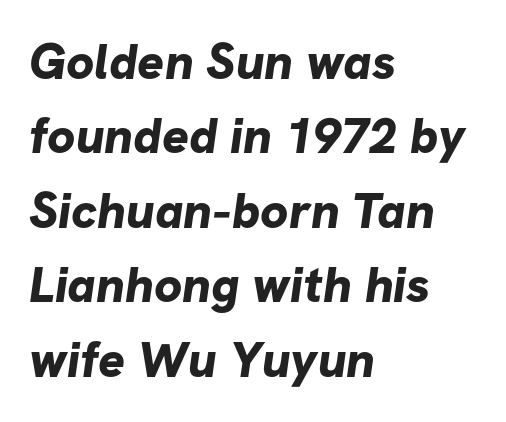
If you measured baseline to baseline, you'd find a middling distance. A dark, heavy texture on the line: the type is bold. How are the letters spaced? Ordinarily, with no added tracking. Proportional: the letters do not fall into vertical columns. I'd call this a sans setting — the letters go barefoot. The typesetter chose a ragged-right arrangement here.
